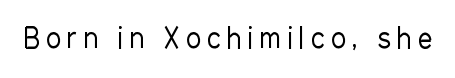
{"serif": "no", "italic": "no", "bold": "no", "weight": "regular", "width": "condensed", "stroke_contrast": "low", "x_height": "medium", "monospaced": "no", "underline": "no", "letter_spacing": "wide", "letter_spacing_em": 0.24, "glyph_px": 28}
